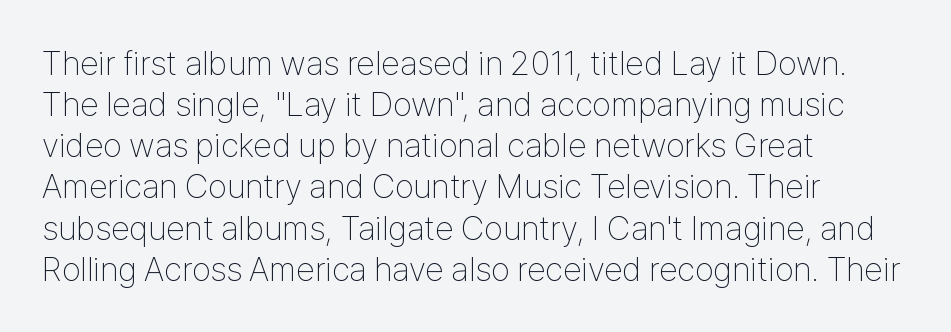
Note the varied advance widths — an 'i' is clearly narrower than an 'm'. Glance below the letters and you will spot only blank space. Quick note: not italic, upright. On a weight scale, this lands at 450 or below. Does the type have serifs? No, each stem ends abruptly.
